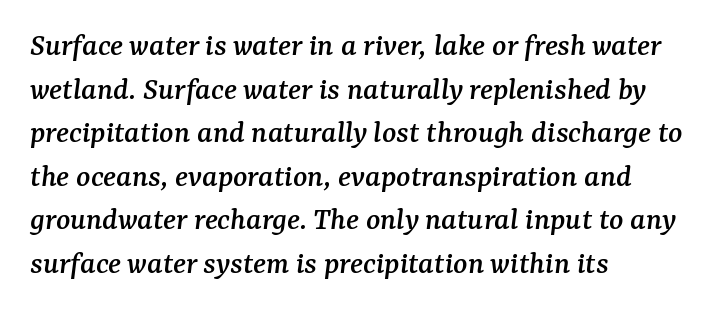
How would I describe the line gaps? Plain and ordinary. Unmarked baselines from the first word to the last. The passage shown leans; its letterforms are oblique. Each letter's strokes conclude with small projecting serifs. Look at the tracking — it's just the regular setting, nothing added.
